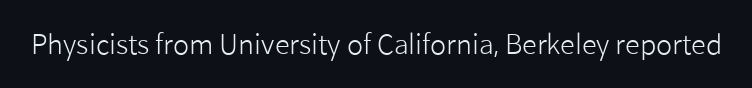
Q: Is the text bold? A: No.
Q: Is the text italic (slanted)? A: No, it is upright.
Q: Is the text underlined? A: No.
Q: Is the spacing between letters normal or unusually wide? A: Normal.
